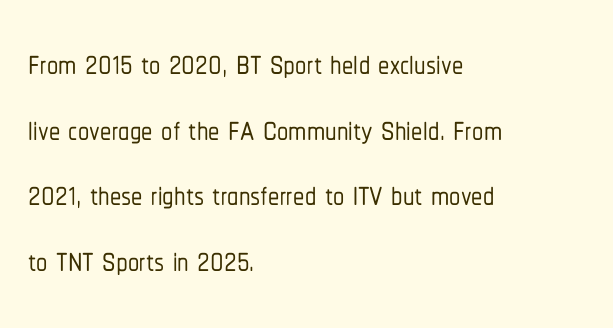
Q: Is the text italic (slanted)? A: No, it is upright.
Q: Is the typeface a serif or a sans-serif typeface? A: Sans-serif.
Q: Is the text underlined? A: No.
Q: How is the paragraph aligned? A: Left-aligned.
Q: Is the spacing between letters normal or unusually wide? A: Normal.
Q: Is the spacing between lines tight, normal or loose? A: Normal.
Q: Width (condensed, normal, or wide)? A: Condensed.
Q: Stroke contrast? A: Low.
Q: x-height? A: Medium.
Q: Monospaced? A: No.
